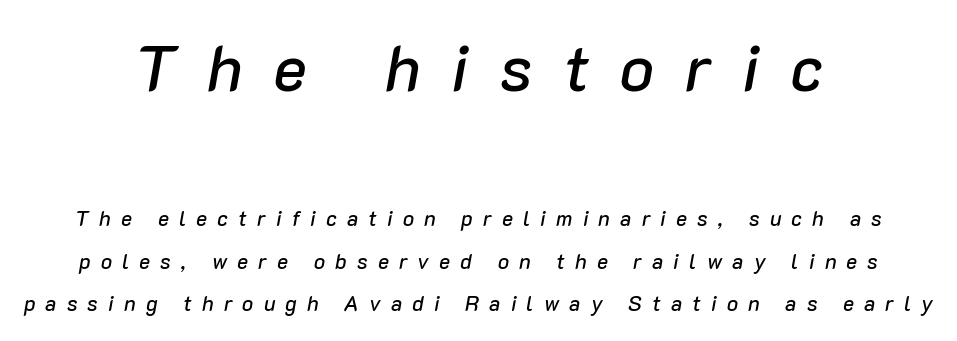
Q: Is the text italic (slanted)? A: Yes, it leans right by about 10 degrees.
Q: Is the text underlined? A: No.
Q: How is the paragraph aligned? A: Centered.
Q: Is the spacing between letters normal or unusually wide? A: Unusually wide.
Q: Is the spacing between lines tight, normal or loose? A: Loose.
Q: Which block of text is set in a larger size, the first (top) or the second (bottom)? A: The first (top) one.
Q: Width (condensed, normal, or wide)? A: Normal.
Q: Stroke contrast? A: Low.
Q: x-height? A: Medium.
Q: Monospaced? A: No.
